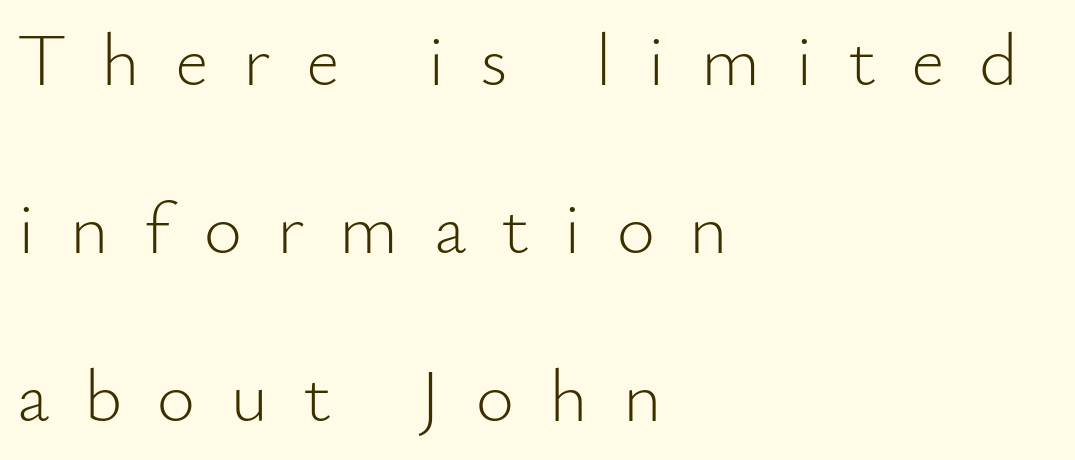
{"serif": "no", "italic": "no", "bold": "no", "weight": "light", "width": "normal", "stroke_contrast": "low", "x_height": "small", "monospaced": "no", "underline": "no", "align": "left", "line_spacing": "loose", "line_spacing_ratio": 2.27, "letter_spacing": "wide", "letter_spacing_em": 0.47, "glyph_px": 74}
